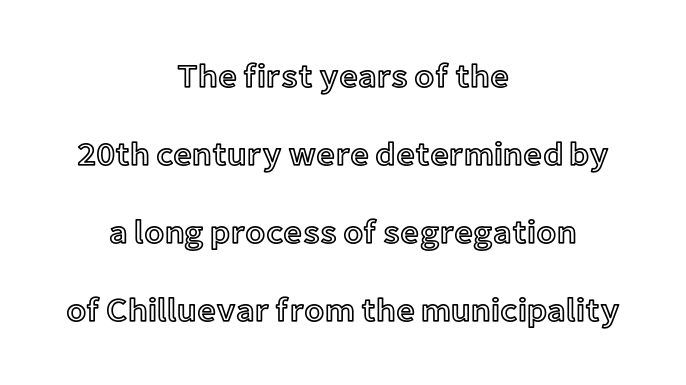
Q: Is the text italic (slanted)? A: No, it is upright.
Q: Is the text underlined? A: No.
Q: How is the paragraph aligned? A: Centered.
Q: Is the spacing between letters normal or unusually wide? A: Normal.
Q: Is the spacing between lines tight, normal or loose? A: Loose.
Q: Width (condensed, normal, or wide)? A: Normal.
Q: x-height? A: Medium.
Q: Monospaced? A: No.
